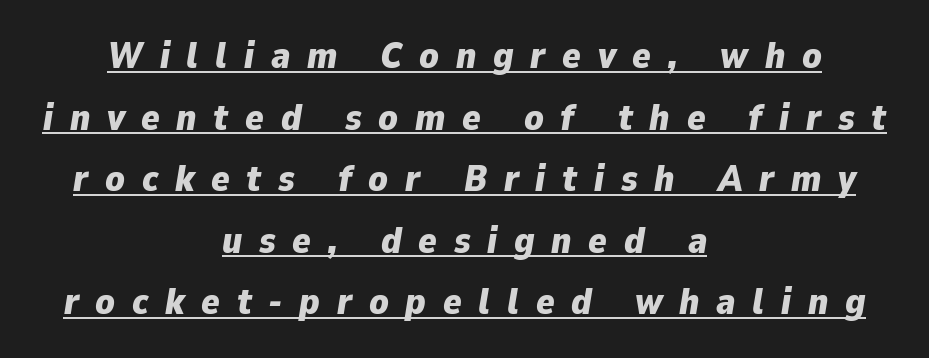
{"italic": "yes", "lean": "right", "slant_degrees": 9, "bold": "yes", "weight": "bold", "width": "normal", "stroke_contrast": "low", "x_height": "medium", "monospaced": "no", "underline": "yes", "align": "center", "line_spacing": "normal", "line_spacing_ratio": 1.62, "letter_spacing": "wide", "letter_spacing_em": 0.44, "glyph_px": 38}
